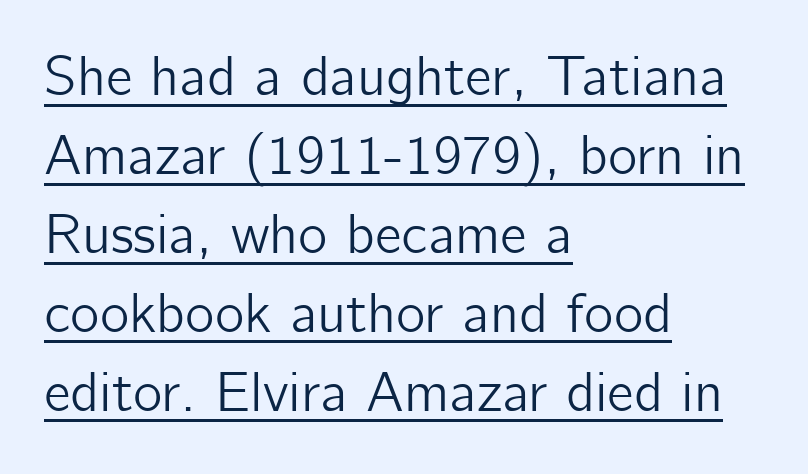
Q: Is the text italic (slanted)? A: No, it is upright.
Q: Is the typeface a serif or a sans-serif typeface? A: Sans-serif.
Q: Is the text underlined? A: Yes.
Q: How is the paragraph aligned? A: Left-aligned.
Q: Is the spacing between letters normal or unusually wide? A: Normal.
Q: Is the spacing between lines tight, normal or loose? A: Normal.
Q: Width (condensed, normal, or wide)? A: Normal.
Q: Stroke contrast? A: Low.
Q: x-height? A: Medium.
Q: Monospaced? A: No.
